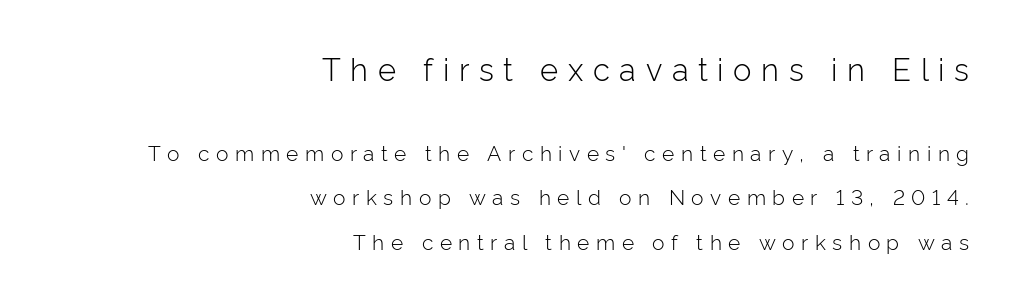
Q: Is the text bold? A: No.
Q: Is the text italic (slanted)? A: No, it is upright.
Q: Is the typeface a serif or a sans-serif typeface? A: Sans-serif.
Q: Is the text underlined? A: No.
Q: How is the paragraph aligned? A: Right-aligned.
Q: Is the spacing between letters normal or unusually wide? A: Unusually wide.
Q: Is the spacing between lines tight, normal or loose? A: Loose.
Q: Which block of text is set in a larger size, the first (top) or the second (bottom)? A: The first (top) one.
Q: Width (condensed, normal, or wide)? A: Normal.
Q: Stroke contrast? A: Low.
Q: x-height? A: Medium.
Q: Monospaced? A: No.
